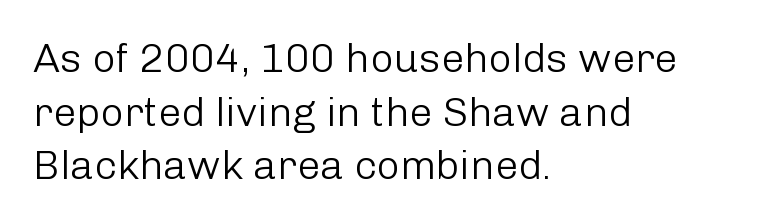
The image shows 41 px light sans-serif type, upright; set left-aligned, normal line spacing (1.31x), normal letter spacing, not underlined; low stroke contrast and a medium x-height.
